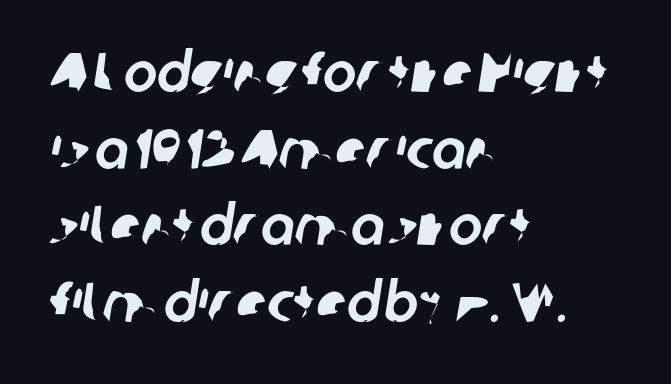
Students, note that the glyphs here touch the page at normal intervals. Note the varied advance widths — an 'i' is clearly narrower than an 'm'. This rendering uses left alignment, leaving the right contour irregular. Clear beneath every line of the passage.
